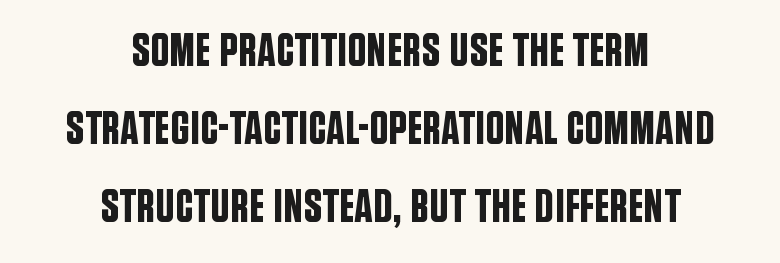
{"serif": "no", "italic": "no", "width": "condensed", "stroke_contrast": "low", "x_height": "large", "monospaced": "no", "underline": "no", "align": "center", "line_spacing": "normal", "line_spacing_ratio": 1.66, "letter_spacing": "normal", "letter_spacing_em": 0.0, "glyph_px": 47}
